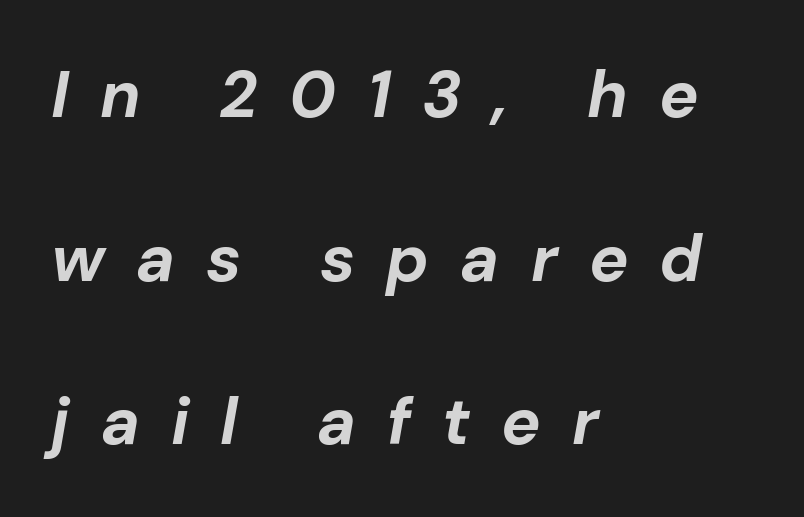
{"italic": "yes", "lean": "right", "slant_degrees": 10, "bold": "yes", "weight": "bold", "width": "normal", "stroke_contrast": "low", "x_height": "medium", "monospaced": "no", "underline": "no", "align": "left", "line_spacing": "loose", "line_spacing_ratio": 2.48, "letter_spacing": "wide", "letter_spacing_em": 0.47, "glyph_px": 66}
